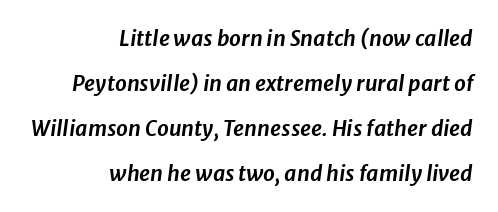
The image shows 21 px text type, italic (leaning right); set right-aligned, loose line spacing (2.14x), normal letter spacing, not underlined.
